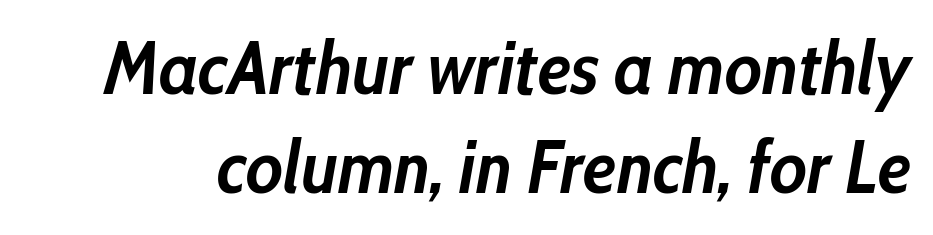
{"italic": "yes", "lean": "right", "slant_degrees": 10, "bold": "yes", "weight": "semibold", "width": "condensed", "stroke_contrast": "low", "x_height": "medium", "monospaced": "no", "underline": "no", "line_spacing": "normal", "line_spacing_ratio": 1.34, "letter_spacing": "normal", "letter_spacing_em": 0.0, "glyph_px": 74}
